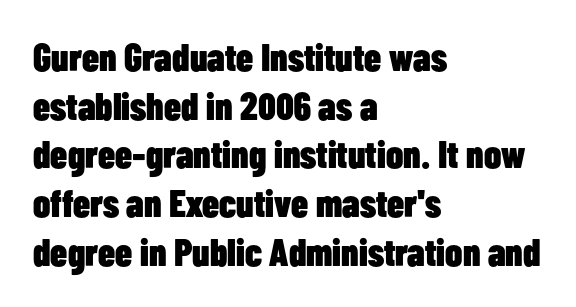
Q: Is the text bold? A: Yes.
Q: Is the text italic (slanted)? A: No, it is upright.
Q: Is the typeface a serif or a sans-serif typeface? A: Sans-serif.
Q: Is the text underlined? A: No.
Q: How is the paragraph aligned? A: Left-aligned.
Q: Is the spacing between letters normal or unusually wide? A: Normal.
Q: Is the spacing between lines tight, normal or loose? A: Normal.
Q: Width (condensed, normal, or wide)? A: Condensed.
Q: Stroke contrast? A: Low.
Q: x-height? A: Medium.
Q: Monospaced? A: No.
